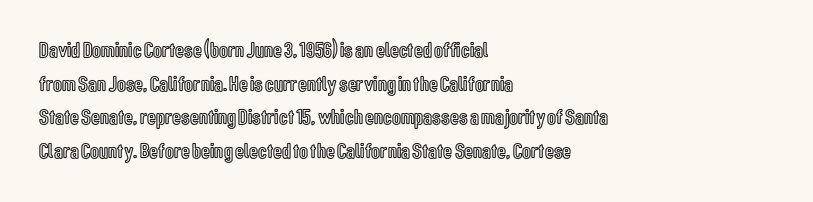
One glance says typical: line gaps are just what's usual. The letters stand upright; this is a roman face. The gap between lines stays unmarked. These lines keep a tight, regular rhythm from letter to letter. Casual observation: everything's shoved over to the left.
